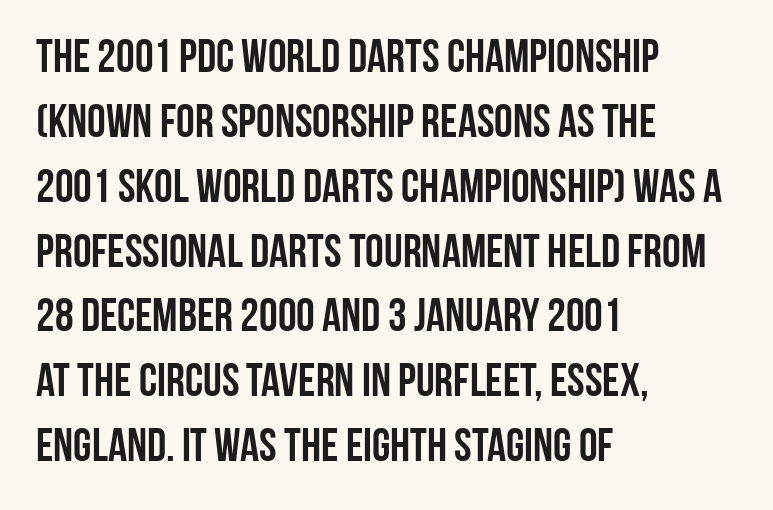
Q: Is the text italic (slanted)? A: No, it is upright.
Q: Is the typeface a serif or a sans-serif typeface? A: Sans-serif.
Q: Is the text underlined? A: No.
Q: How is the paragraph aligned? A: Left-aligned.
Q: Is the spacing between letters normal or unusually wide? A: Normal.
Q: Is the spacing between lines tight, normal or loose? A: Normal.
Q: Width (condensed, normal, or wide)? A: Condensed.
Q: Stroke contrast? A: Low.
Q: x-height? A: Large.
Q: Monospaced? A: No.
